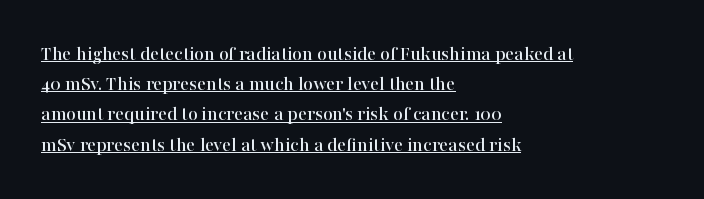
The image shows 21 px text type, upright; set left-aligned, normal line spacing (1.44x), normal letter spacing, underlined.
